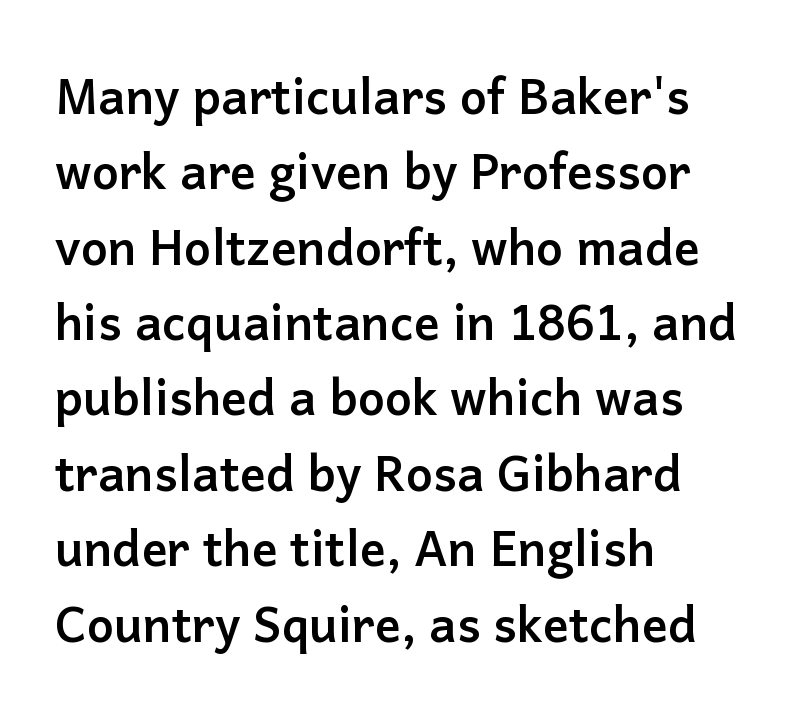
All the whitespace from short lines collects on the right. Looks like regular typesetting: each glyph gets only the width it needs. Characters follow at the spacing the type designer built in. These lines are composed in type without serifs.
